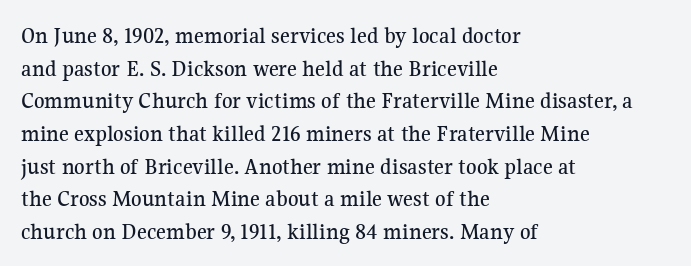
{"italic": "no", "underline": "no", "align": "left", "line_spacing": "normal", "line_spacing_ratio": 1.36, "letter_spacing": "normal", "letter_spacing_em": 0.0, "glyph_px": 24}
